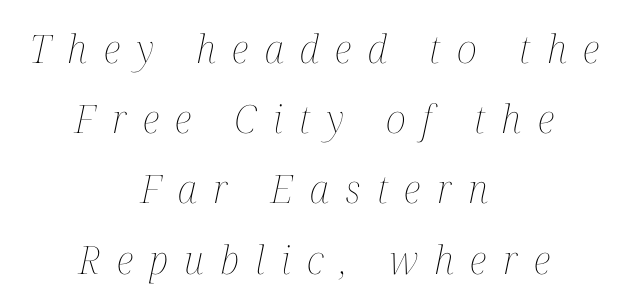
The letters advance in unequal steps, a hallmark of proportional type. The font is comparable to plain body text, perhaps lighter. In CSS terms this would be text-align: center. Quick note: italic. Substantial extra tracking has been applied to these lines.
